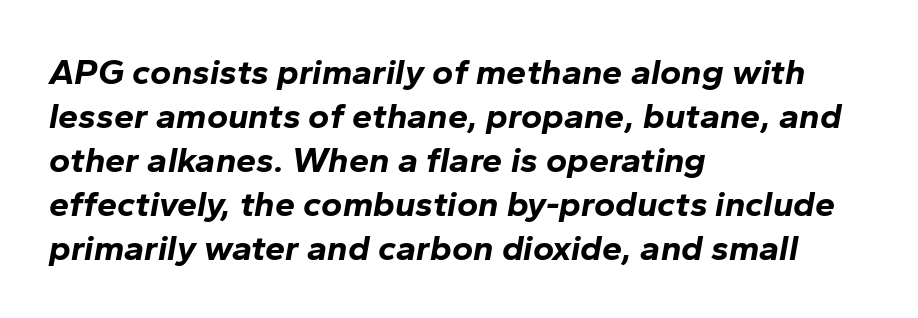
Q: Is the text bold? A: Yes.
Q: Is the text italic (slanted)? A: Yes, it leans right by about 10 degrees.
Q: Is the text underlined? A: No.
Q: How is the paragraph aligned? A: Left-aligned.
Q: Is the spacing between letters normal or unusually wide? A: Normal.
Q: Width (condensed, normal, or wide)? A: Normal.
Q: Stroke contrast? A: Low.
Q: x-height? A: Medium.
Q: Monospaced? A: No.
